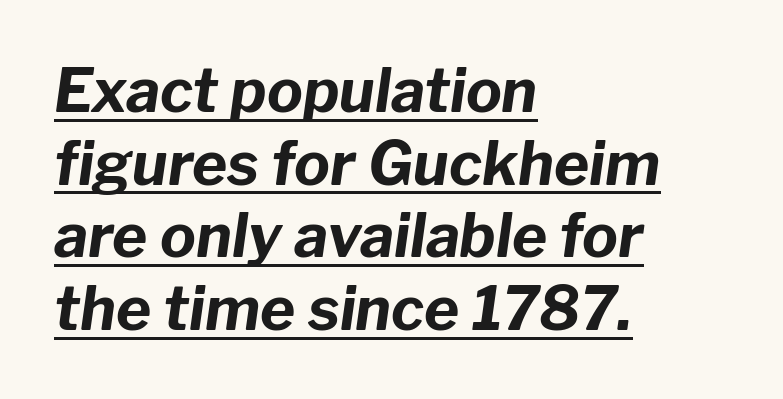
{"italic": "yes", "lean": "right", "slant_degrees": 8, "bold": "yes", "weight": "bold", "width": "normal", "stroke_contrast": "low", "x_height": "medium", "monospaced": "no", "underline": "yes", "align": "left", "line_spacing_ratio": 1.21, "letter_spacing": "normal", "letter_spacing_em": 0.0, "glyph_px": 60}
